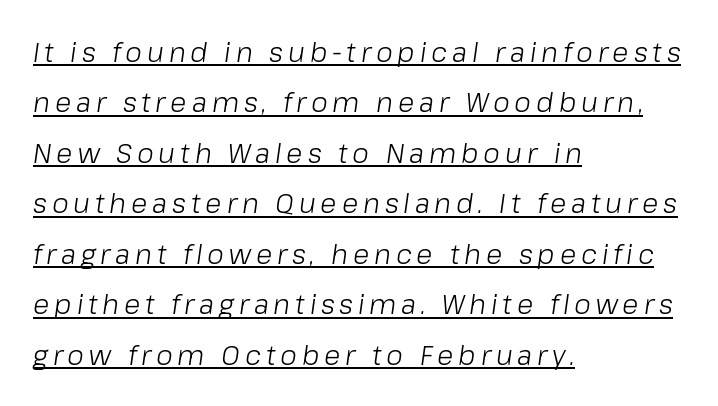
Observe the lean: these are italic letterforms. The face looks like a standard text weight, possibly lighter. A rule runs beneath these lines of type. The ragged edge is on the right, which tells us the setting is flush left.
